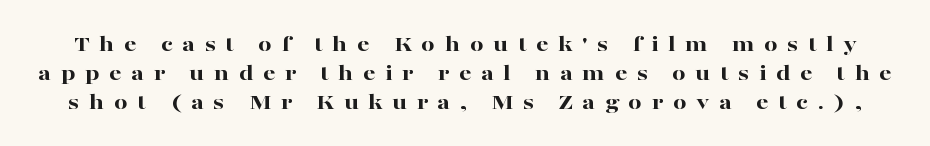
Q: Is the text bold? A: Yes.
Q: Is the text italic (slanted)? A: No, it is upright.
Q: Is the text underlined? A: No.
Q: Is the spacing between letters normal or unusually wide? A: Unusually wide.
